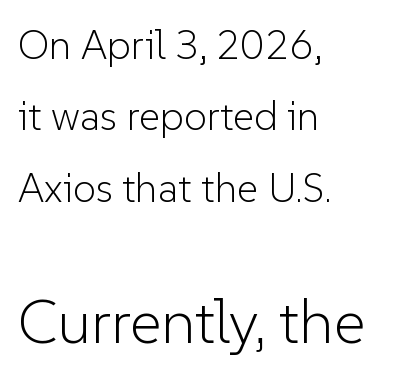
The image shows 62 px light sans-serif type, upright; set left-aligned, line spacing 1.74x, normal letter spacing, not underlined; the second (bottom) block is 1.51x larger; low stroke contrast and a medium x-height.
